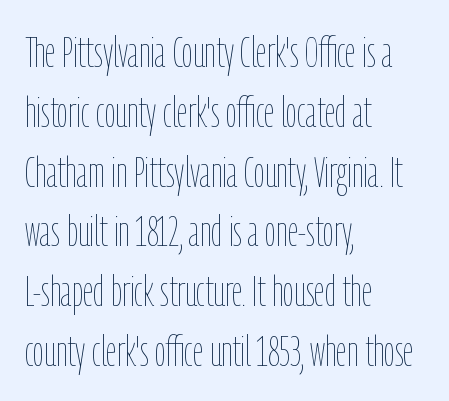
Notice how the passage keeps a crisp vertical edge on the left only. You could not count columns in this text — the font is proportionally spaced. The cut favours lightness, reaching ordinary text weight at its darkest. Underlining? Definitely not there. Leading matches the norm, producing a regular column. Students, note that the glyphs here touch the page at normal intervals.
